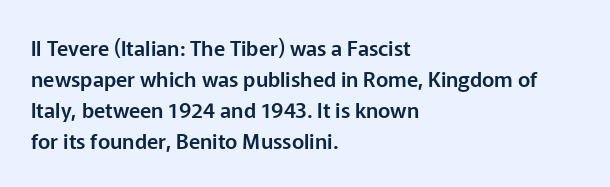
{"italic": "no", "underline": "no", "align": "left", "line_spacing": "normal", "line_spacing_ratio": 1.47, "letter_spacing": "normal", "letter_spacing_em": 0.0, "glyph_px": 21}
